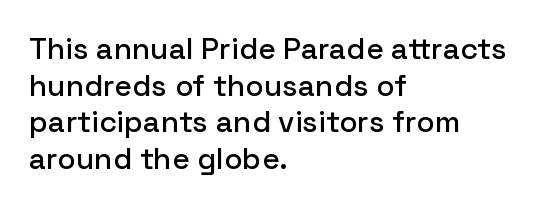
Has an underline been added? It has not. In CSS terms this would be text-align: left. Ascenders rise straight up at ninety degrees. A typesetter would call this proportional, since set widths differ per character.
